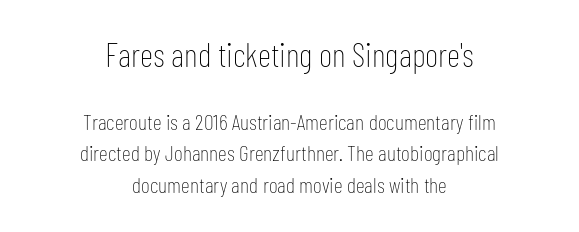
{"serif": "no", "italic": "no", "bold": "no", "weight": "thin", "width": "condensed", "stroke_contrast": "low", "x_height": "medium", "monospaced": "no", "underline": "no", "align": "center", "line_spacing": "normal", "line_spacing_ratio": 1.43, "letter_spacing": "normal", "letter_spacing_em": 0.0, "larger_block": "first", "size_ratio": 1.5, "glyph_px": 33}
